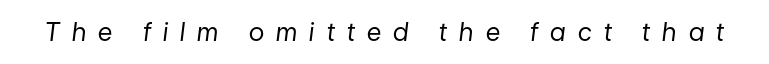
Q: Is the text bold? A: No.
Q: Is the text italic (slanted)? A: Yes, it leans right by about 7 degrees.
Q: Is the text underlined? A: No.
Q: Is the spacing between letters normal or unusually wide? A: Unusually wide.
